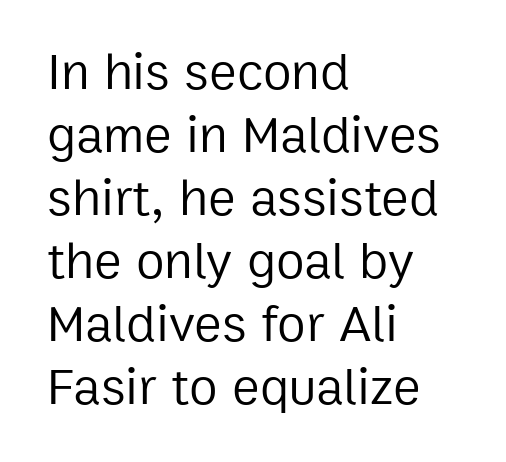
{"serif": "no", "italic": "no", "bold": "no", "weight": "regular", "width": "normal", "stroke_contrast": "low", "x_height": "medium", "monospaced": "no", "underline": "no", "align": "left", "line_spacing_ratio": 1.21, "letter_spacing": "normal", "letter_spacing_em": 0.0, "glyph_px": 52}
